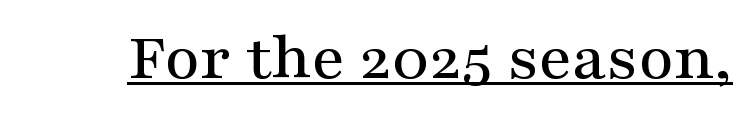
{"serif": "yes", "italic": "no", "width": "wide", "stroke_contrast": "medium", "x_height": "medium", "monospaced": "no", "underline": "yes", "letter_spacing": "normal", "letter_spacing_em": 0.0, "glyph_px": 68}
